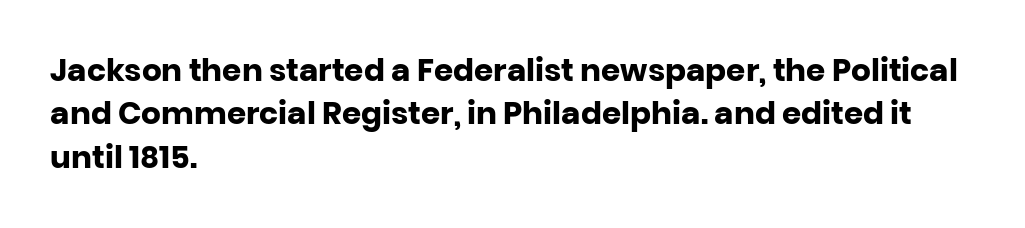
{"serif": "no", "italic": "no", "bold": "yes", "weight": "heavy", "width": "normal", "stroke_contrast": "low", "x_height": "large", "monospaced": "no", "underline": "no", "align": "left", "line_spacing": "normal", "line_spacing_ratio": 1.4, "letter_spacing": "normal", "letter_spacing_em": 0.0, "glyph_px": 31}
